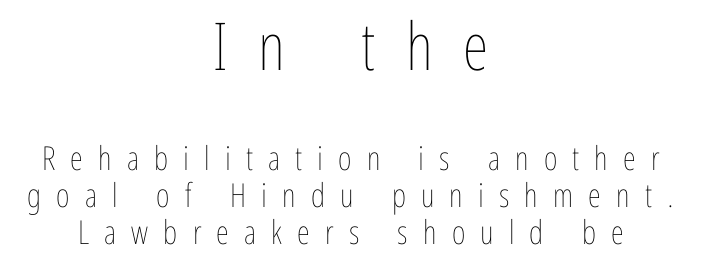
Q: Is the text bold? A: No.
Q: Is the text italic (slanted)? A: No, it is upright.
Q: Is the text underlined? A: No.
Q: How is the paragraph aligned? A: Centered.
Q: Is the spacing between letters normal or unusually wide? A: Unusually wide.
Q: Is the spacing between lines tight, normal or loose? A: Tight.
Q: Which block of text is set in a larger size, the first (top) or the second (bottom)? A: The first (top) one.
Q: Width (condensed, normal, or wide)? A: Condensed.
Q: Stroke contrast? A: Low.
Q: x-height? A: Medium.
Q: Monospaced? A: No.
